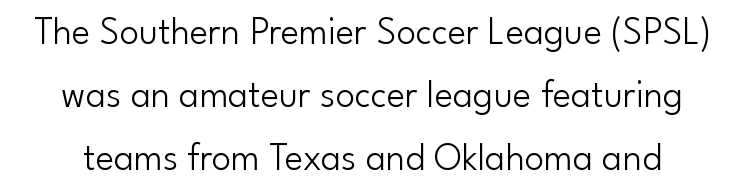
The rendering uses natural spacing where letterforms have individual widths. Vertical strokes here are truly vertical. Check under the words: just untouched page. A typesetter would call this leading conventional body-copy spacing. Is this a sans? Yes — the strokes have no serifs.
